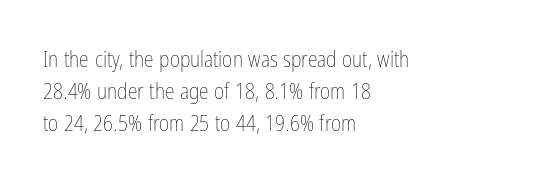
{"italic": "no", "bold": "no", "underline": "no", "align": "left", "line_spacing": "normal", "line_spacing_ratio": 1.45, "letter_spacing": "normal", "letter_spacing_em": 0.0, "glyph_px": 22}
